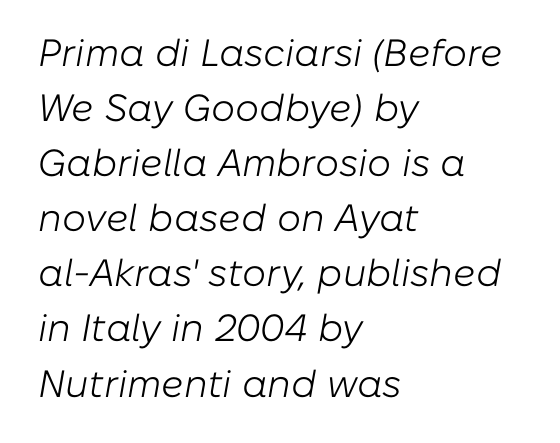
{"italic": "yes", "lean": "right", "slant_degrees": 10, "bold": "no", "weight": "light", "width": "normal", "stroke_contrast": "low", "x_height": "medium", "monospaced": "no", "underline": "no", "align": "left", "line_spacing": "normal", "line_spacing_ratio": 1.45, "letter_spacing": "normal", "letter_spacing_em": 0.0, "glyph_px": 38}
